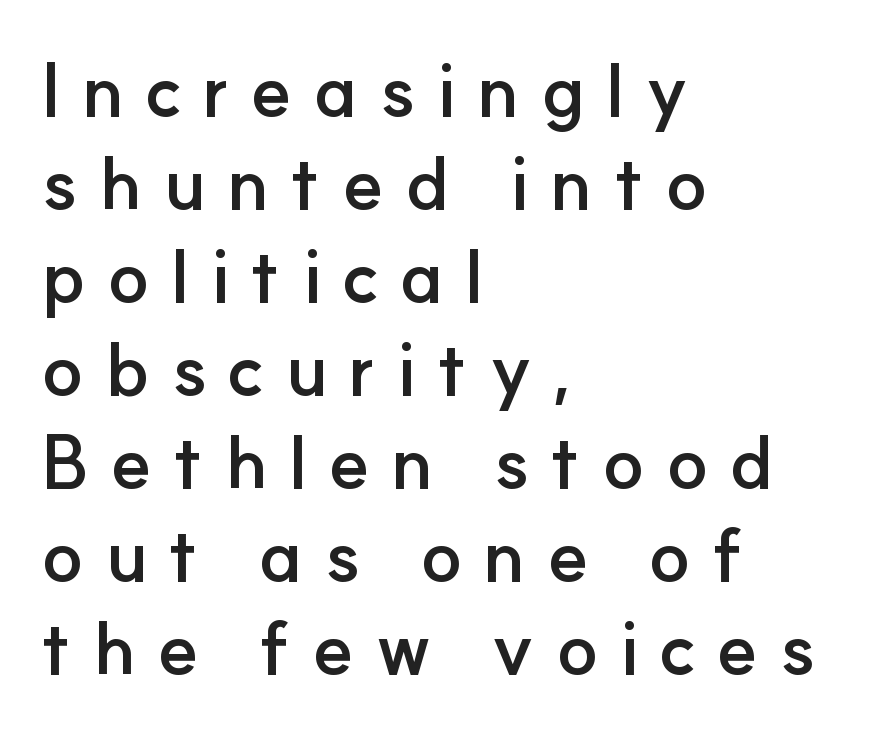
{"serif": "no", "italic": "no", "bold": "yes", "weight": "semibold", "width": "normal", "stroke_contrast": "low", "x_height": "small", "monospaced": "no", "underline": "no", "align": "left", "line_spacing_ratio": 1.24, "letter_spacing": "wide", "letter_spacing_em": 0.28, "glyph_px": 75}
